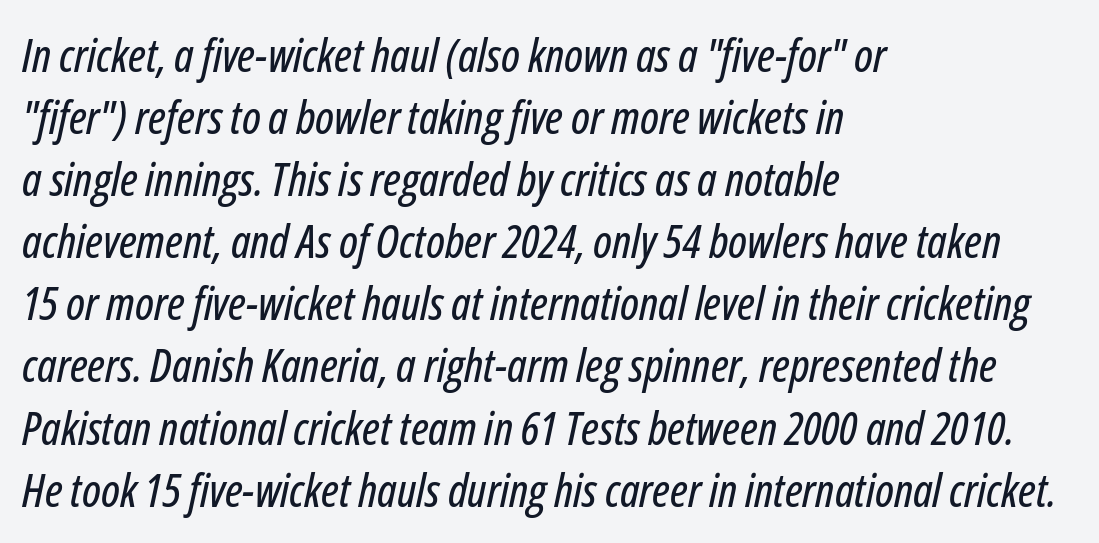
The image shows 46 px condensed type, italic (leaning right); set left-aligned, normal line spacing (1.35x), normal letter spacing, not underlined; low stroke contrast and a medium x-height.
